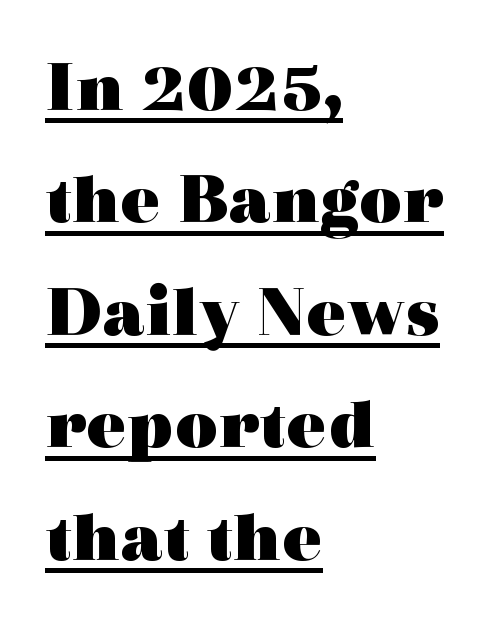
The image shows 74 px heavy, wide serif type, upright; set left-aligned, normal line spacing (1.52x), normal letter spacing, underlined; a medium x-height.
